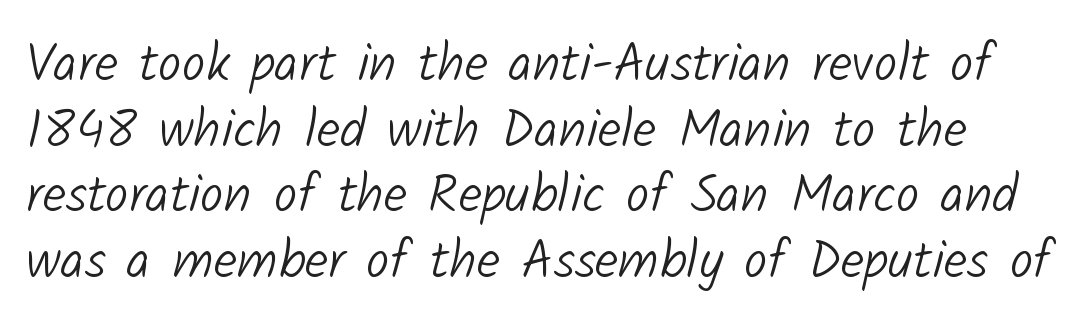
Q: Is the text bold? A: No.
Q: Is the typeface a serif or a sans-serif typeface? A: Sans-serif.
Q: Is the text underlined? A: No.
Q: Is the spacing between letters normal or unusually wide? A: Normal.
Q: Width (condensed, normal, or wide)? A: Normal.
Q: Stroke contrast? A: Low.
Q: x-height? A: Medium.
Q: Monospaced? A: No.
